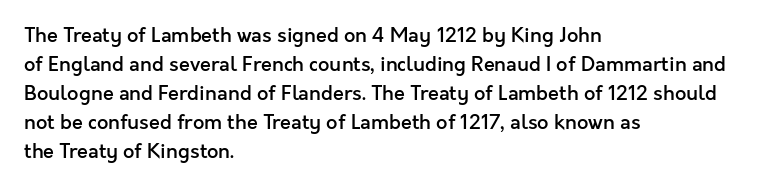
The typography opts for an upright posture over an oblique one. Descenders hang freely into open space. These lines sit exactly where default settings would place them. Stroke thickness is moderately raised; the sample reads as semibold. What stands out about the letter spacing? Nothing — it is the standard amount.
